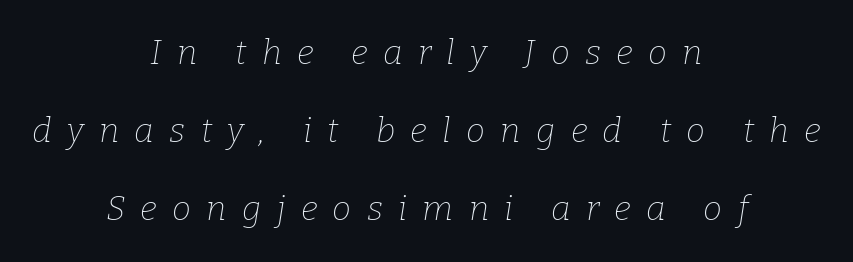
The image shows 34 px thin serif type, italic (leaning right); set centered, loose line spacing (2.29x), unusually wide letter spacing (+0.45 em), not underlined; low stroke contrast and a medium x-height.
